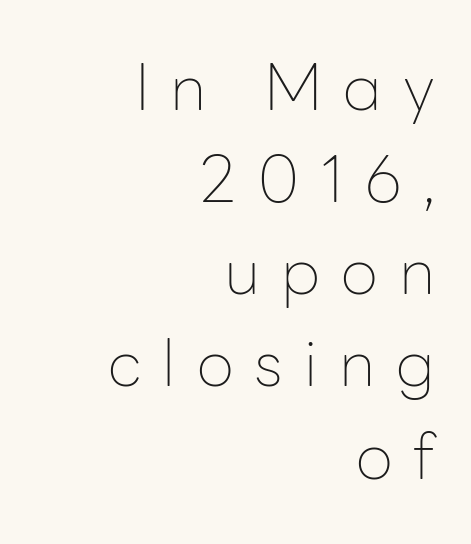
{"serif": "no", "italic": "no", "bold": "no", "weight": "thin", "width": "normal", "stroke_contrast": "low", "x_height": "medium", "monospaced": "no", "underline": "no", "align": "right", "line_spacing": "normal", "line_spacing_ratio": 1.44, "letter_spacing": "wide", "letter_spacing_em": 0.33, "glyph_px": 64}
